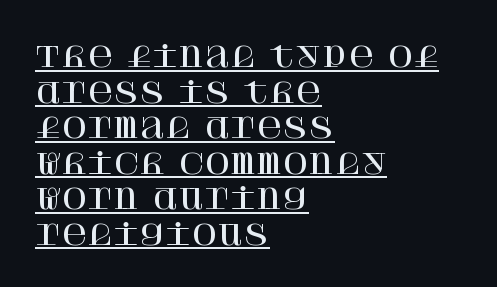
Vertical strokes here are truly vertical. The passage shown is typeset with a serif family. Reading down the column, the eye jumps a familiar distance to each next line. One-word summary of the alignment: left. The face used here appears with an underline applied. There is no visible air inserted between adjacent glyphs.
